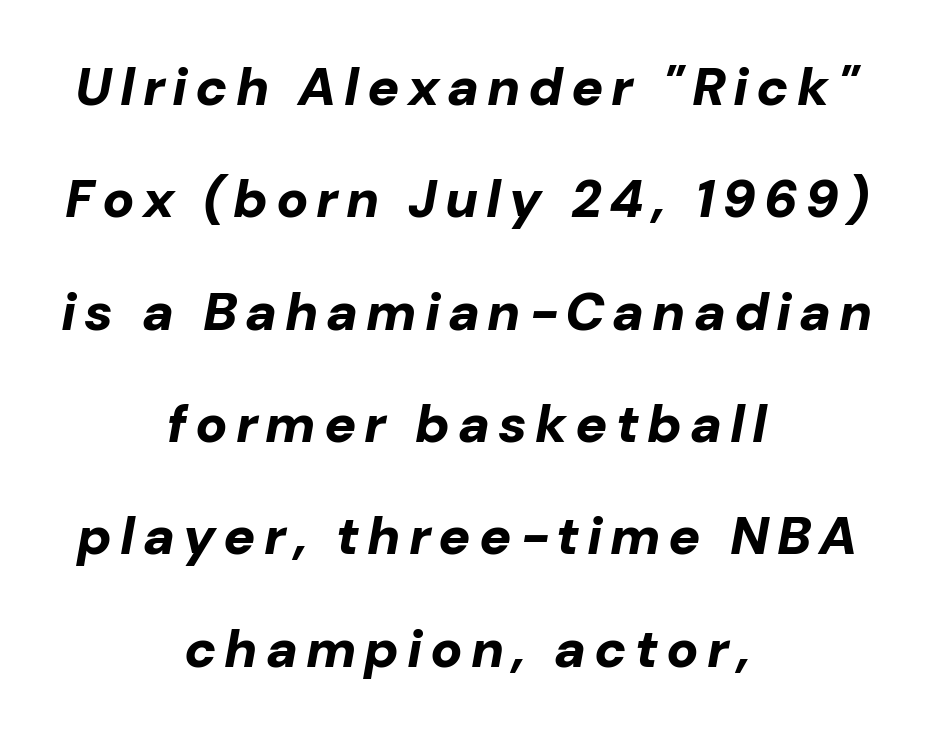
A typesetter would call this leading open, well beyond the default. The rendering uses a bold face; every stroke is thick and dark. The rendering positions every line midway between the sides. The rendering uses natural spacing where letterforms have individual widths. Is the type slanted? Yes — the strokes lean at a clear angle.
